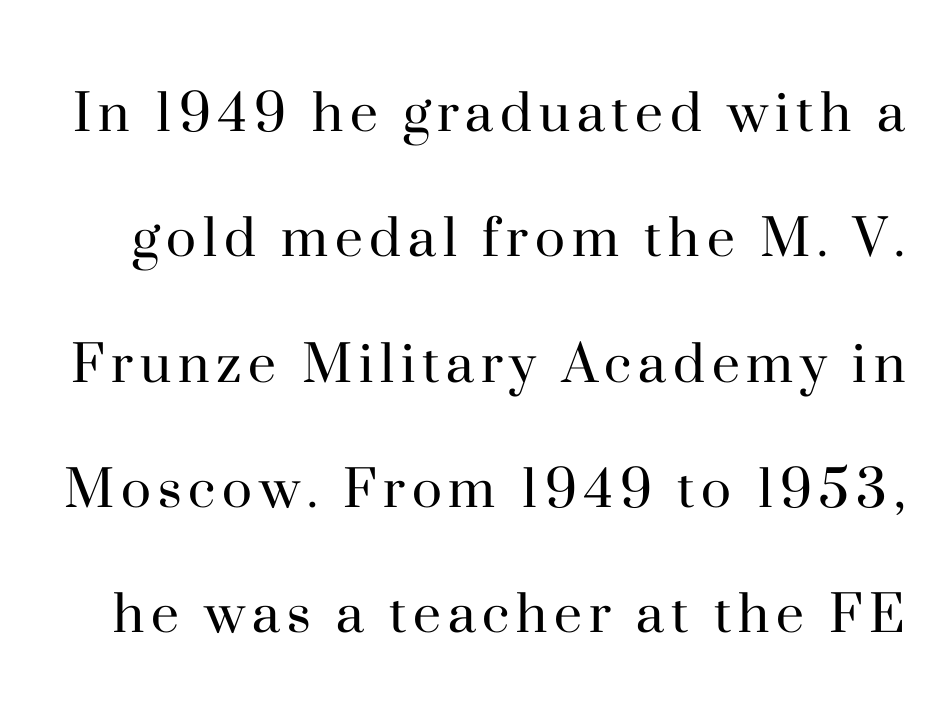
Q: Is the text bold? A: No.
Q: Is the text italic (slanted)? A: No, it is upright.
Q: Is the typeface a serif or a sans-serif typeface? A: Serif.
Q: Is the text underlined? A: No.
Q: Is the spacing between lines tight, normal or loose? A: Loose.
Q: Width (condensed, normal, or wide)? A: Normal.
Q: Stroke contrast? A: High.
Q: x-height? A: Small.
Q: Monospaced? A: No.
